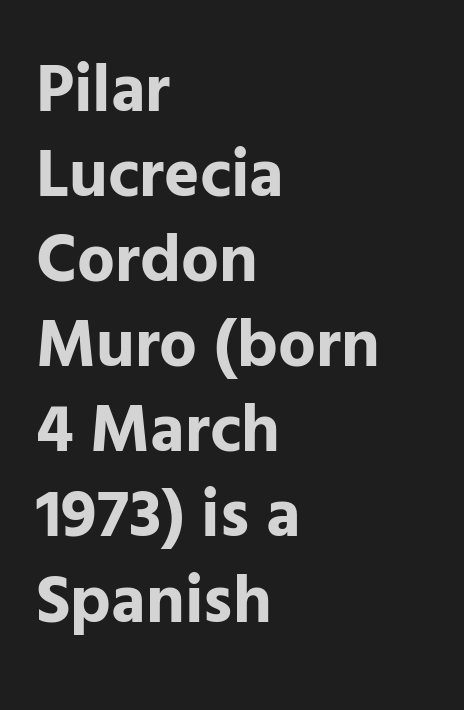
{"serif": "no", "italic": "no", "bold": "yes", "weight": "bold", "width": "normal", "stroke_contrast": "low", "x_height": "medium", "monospaced": "no", "underline": "no", "align": "left", "line_spacing": "normal", "line_spacing_ratio": 1.27, "letter_spacing": "normal", "letter_spacing_em": 0.0, "glyph_px": 67}
